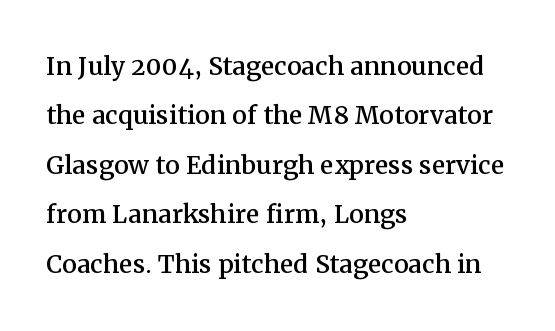
Q: Is the text italic (slanted)? A: No, it is upright.
Q: Is the typeface a serif or a sans-serif typeface? A: Serif.
Q: Is the text underlined? A: No.
Q: How is the paragraph aligned? A: Left-aligned.
Q: Is the spacing between letters normal or unusually wide? A: Normal.
Q: Is the spacing between lines tight, normal or loose? A: Normal.
Q: Width (condensed, normal, or wide)? A: Normal.
Q: Stroke contrast? A: Medium.
Q: x-height? A: Medium.
Q: Monospaced? A: No.
